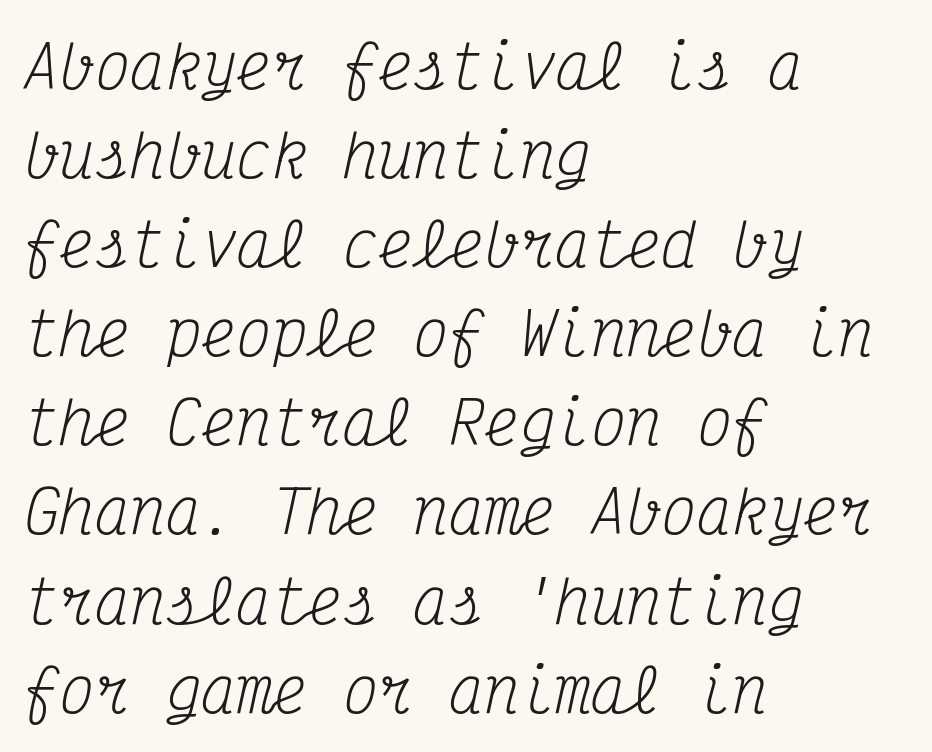
Is the stroke heavy? The answer is a plain regular-or-lighter. Little horizontal feet cap the strokes, marking this as serif type. The typography opts for an oblique posture over an upright one. Is this a fixed-width face? Yes — each glyph sits in an identical cell.
